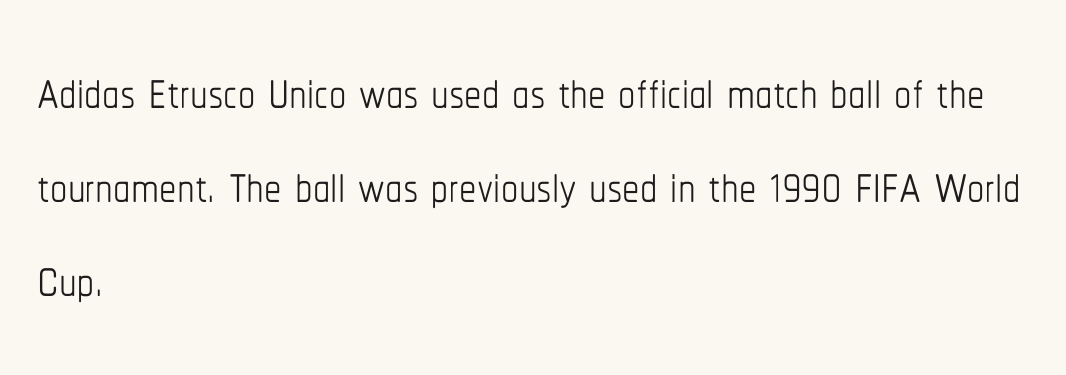
The face used here is proportionally spaced, like ordinary book or web type. Quick note: not italic, upright. The setting favours the left margin, as ordinary paragraphs usually do. Weight: regular or lighter. This block has exactly the height ordinary leading produces. Clear beneath every line of the passage.
